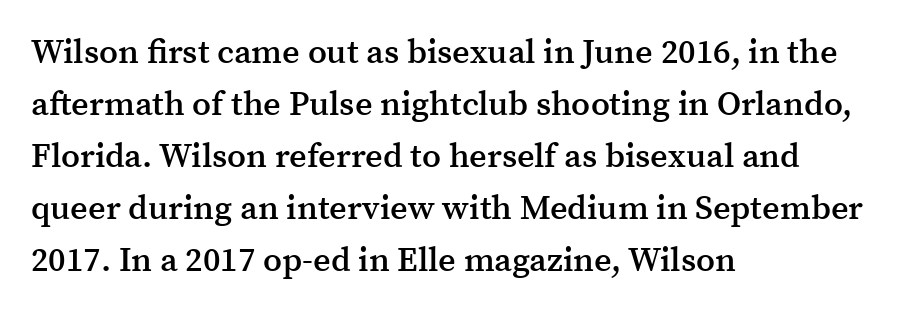
Q: Is the text bold? A: Semi-bold.
Q: Is the text italic (slanted)? A: No, it is upright.
Q: Is the typeface a serif or a sans-serif typeface? A: Serif.
Q: Is the text underlined? A: No.
Q: How is the paragraph aligned? A: Left-aligned.
Q: Is the spacing between letters normal or unusually wide? A: Normal.
Q: Is the spacing between lines tight, normal or loose? A: Normal.
Q: Width (condensed, normal, or wide)? A: Normal.
Q: Stroke contrast? A: Medium.
Q: x-height? A: Medium.
Q: Monospaced? A: No.
